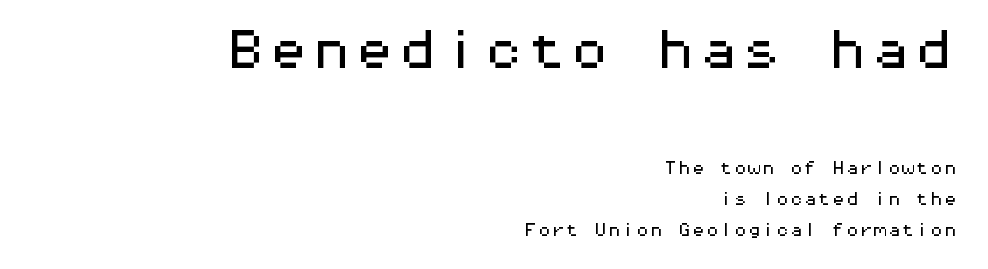
Q: Is the text italic (slanted)? A: No, it is upright.
Q: Is the typeface a serif or a sans-serif typeface? A: Sans-serif.
Q: Is the text underlined? A: No.
Q: How is the paragraph aligned? A: Right-aligned.
Q: Is the spacing between letters normal or unusually wide? A: Normal.
Q: Is the spacing between lines tight, normal or loose? A: Loose.
Q: Which block of text is set in a larger size, the first (top) or the second (bottom)? A: The first (top) one.
Q: Width (condensed, normal, or wide)? A: Wide.
Q: Stroke contrast? A: Medium.
Q: x-height? A: Medium.
Q: Monospaced? A: Yes.
